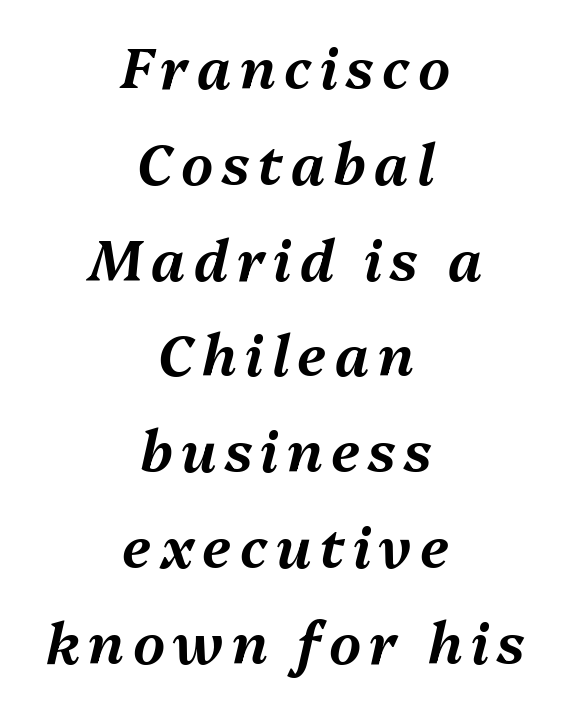
Q: Is the text italic (slanted)? A: Yes, it leans right by about 13 degrees.
Q: Is the text underlined? A: No.
Q: How is the paragraph aligned? A: Centered.
Q: Width (condensed, normal, or wide)? A: Normal.
Q: Stroke contrast? A: Medium.
Q: x-height? A: Medium.
Q: Monospaced? A: No.
